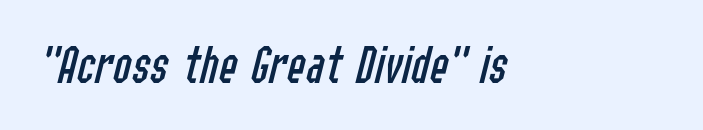
Q: Is the text bold? A: No.
Q: Is the text italic (slanted)? A: Yes, it leans right by about 14 degrees.
Q: Is the text underlined? A: No.
Q: How is the paragraph aligned? A: Left-aligned.
Q: Is the spacing between letters normal or unusually wide? A: Normal.
Q: Width (condensed, normal, or wide)? A: Condensed.
Q: Stroke contrast? A: Low.
Q: x-height? A: Medium.
Q: Monospaced? A: No.
